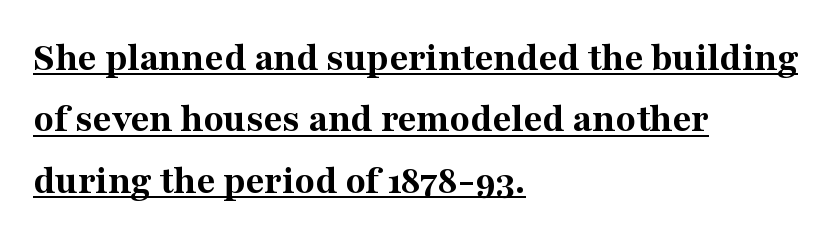
The image shows 41 px bold serif type, upright; set left-aligned, normal line spacing (1.5x), normal letter spacing, underlined; medium stroke contrast and a medium x-height.
